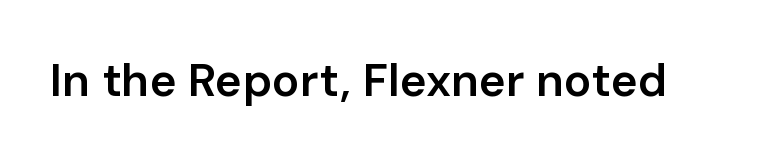
The image shows 46 px semibold sans-serif type, upright; set normal letter spacing, not underlined; low stroke contrast and a medium x-height.
